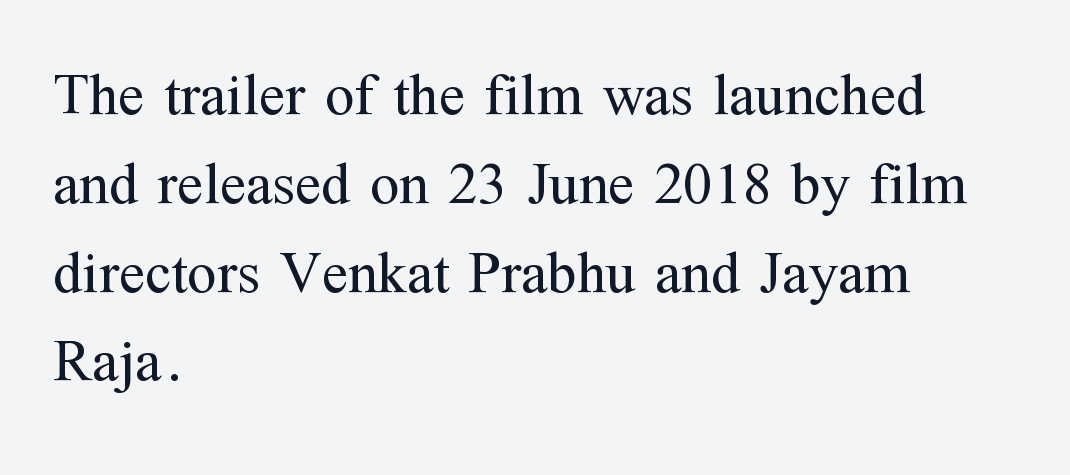
The image shows 60 px regular-weight serif type, upright; set left-aligned, normal line spacing (1.48x), normal letter spacing, not underlined; medium stroke contrast and a medium x-height.
